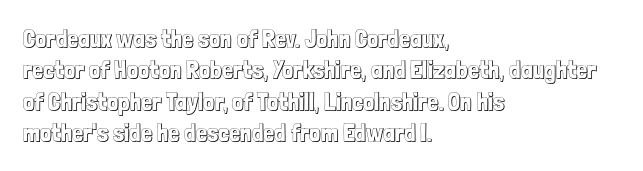
The image shows 25 px text type, upright; set left-aligned, normal line spacing (1.26x), normal letter spacing, not underlined.
